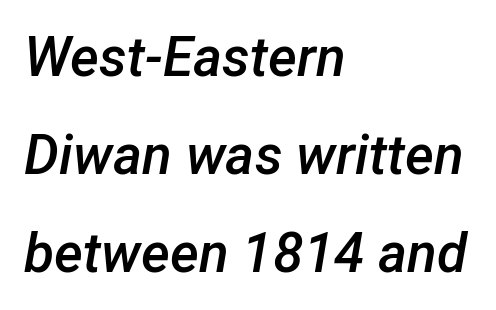
Q: Is the text bold? A: Semi-bold.
Q: Is the text italic (slanted)? A: Yes, it leans right by about 12 degrees.
Q: Is the text underlined? A: No.
Q: How is the paragraph aligned? A: Left-aligned.
Q: Is the spacing between letters normal or unusually wide? A: Normal.
Q: Width (condensed, normal, or wide)? A: Normal.
Q: Stroke contrast? A: Low.
Q: x-height? A: Medium.
Q: Monospaced? A: No.
